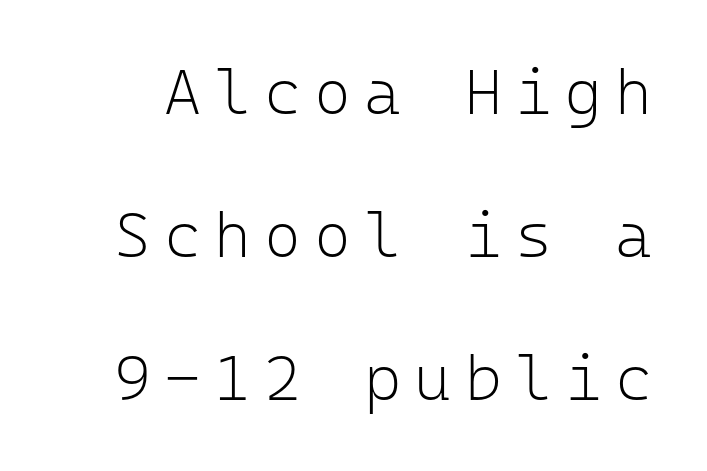
Q: Is the text bold? A: No.
Q: Is the text italic (slanted)? A: No, it is upright.
Q: Is the typeface a serif or a sans-serif typeface? A: Sans-serif.
Q: Is the text underlined? A: No.
Q: Is the spacing between letters normal or unusually wide? A: Unusually wide.
Q: Is the spacing between lines tight, normal or loose? A: Loose.
Q: Width (condensed, normal, or wide)? A: Normal.
Q: Stroke contrast? A: Low.
Q: x-height? A: Medium.
Q: Monospaced? A: Yes.
